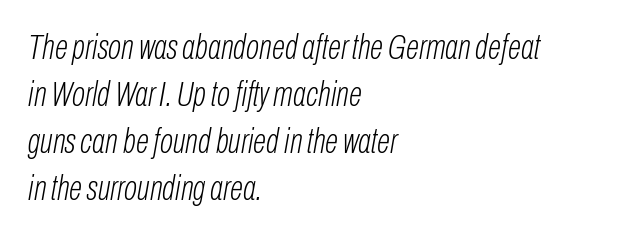
{"italic": "yes", "lean": "right", "slant_degrees": 10, "bold": "no", "weight": "light", "width": "condensed", "stroke_contrast": "low", "x_height": "medium", "monospaced": "no", "underline": "no", "align": "left", "line_spacing": "normal", "line_spacing_ratio": 1.34, "letter_spacing": "normal", "letter_spacing_em": 0.0, "glyph_px": 35}
